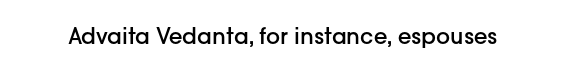
{"italic": "no", "bold": "semi", "underline": "no", "letter_spacing": "normal", "letter_spacing_em": 0.0, "glyph_px": 22}
